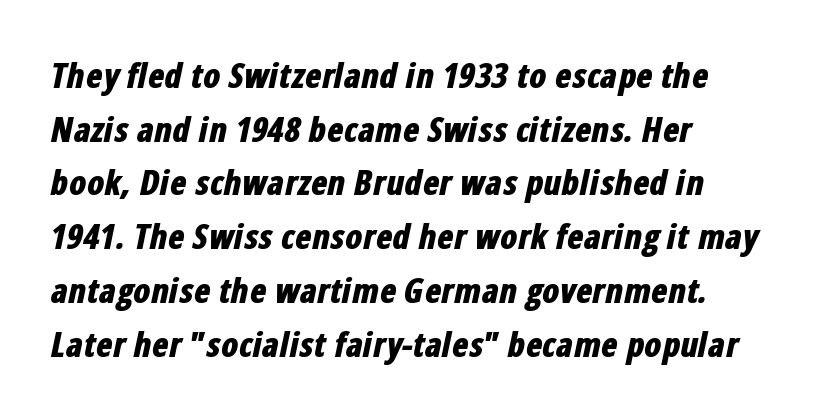
The letterforms sit shoulder to shoulder at normal distance. On the weight axis this lands at bold, roughly 700. If you drew a ruler down the left edge, every line would touch it. Regular leading. You can tell it's italic because the verticals aren't actually vertical.
